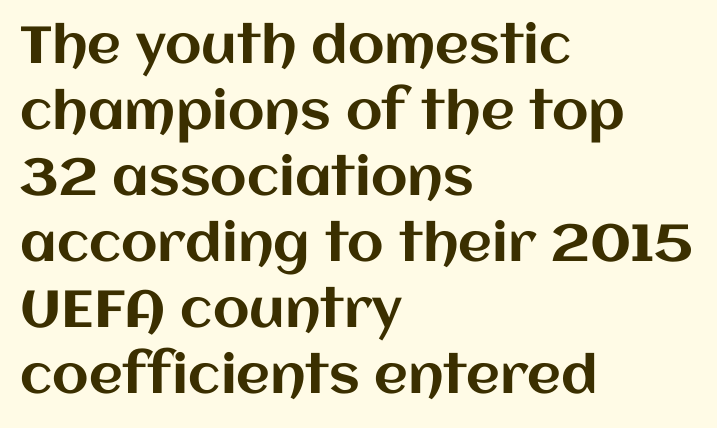
{"italic": "no", "width": "normal", "stroke_contrast": "medium", "x_height": "large", "monospaced": "no", "underline": "no", "align": "left", "line_spacing": "normal", "line_spacing_ratio": 1.27, "letter_spacing": "normal", "letter_spacing_em": 0.0, "glyph_px": 52}
